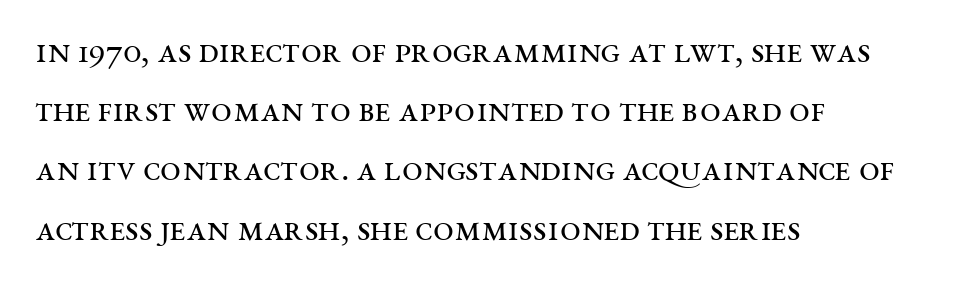
The image shows 37 px regular-weight, wide serif type, upright; set left-aligned, normal line spacing (1.6x), normal letter spacing, not underlined; medium stroke contrast and a large x-height.
